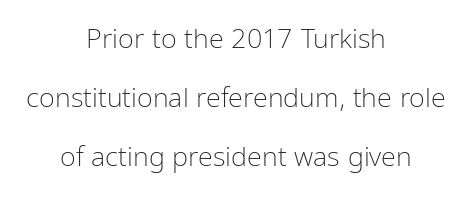
The image shows 27 px text type, upright; set centered, loose line spacing (2.19x), normal letter spacing, not underlined.
